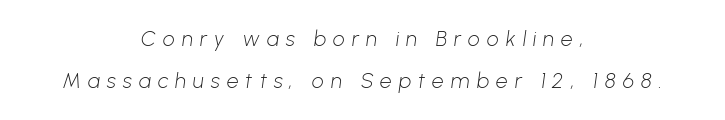
No letter is thick-stroked: the sample isn't bold. The line-height multiplier appears high, well above default. The words here are not underlined. Each word looks stretched out because of the extra space between its letters.
